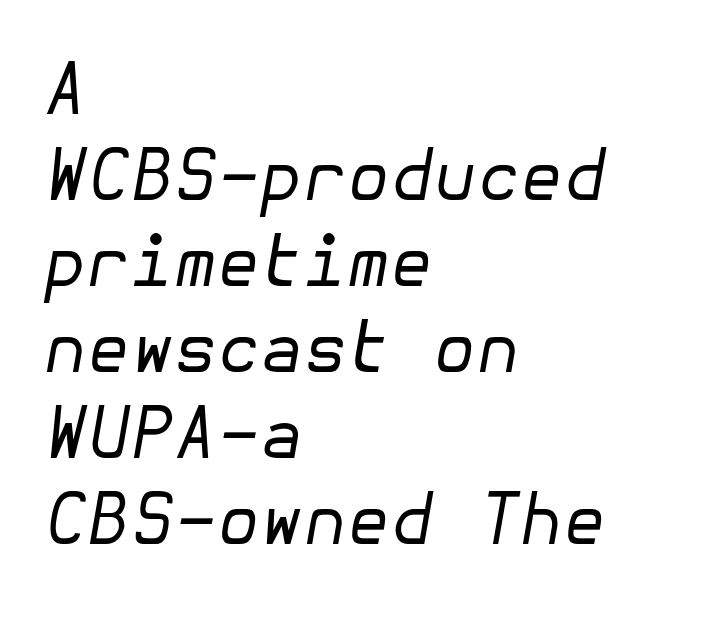
Weight class: somewhere from thin through regular. Teacher's note: observe the even left margin — that is flush-left alignment. Is the type slanted? Yes — the strokes lean at a clear angle. The baseline area is clear.
